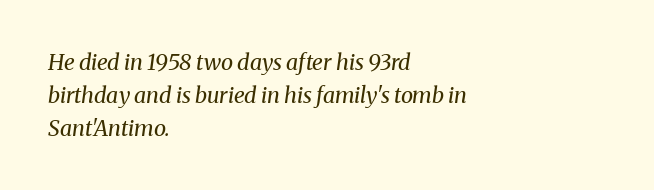
The image shows 22 px text type, italic (leaning right); set left-aligned, normal line spacing (1.5x), normal letter spacing, not underlined.
